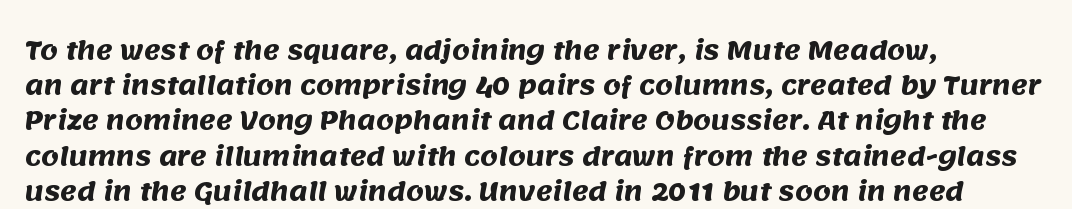
Underlining? Definitely not there. A full-strength bold gives these letters their thick strokes. The horizontal fit of the characters is conventional and even. These lines stack with their left ends in a neat column.
